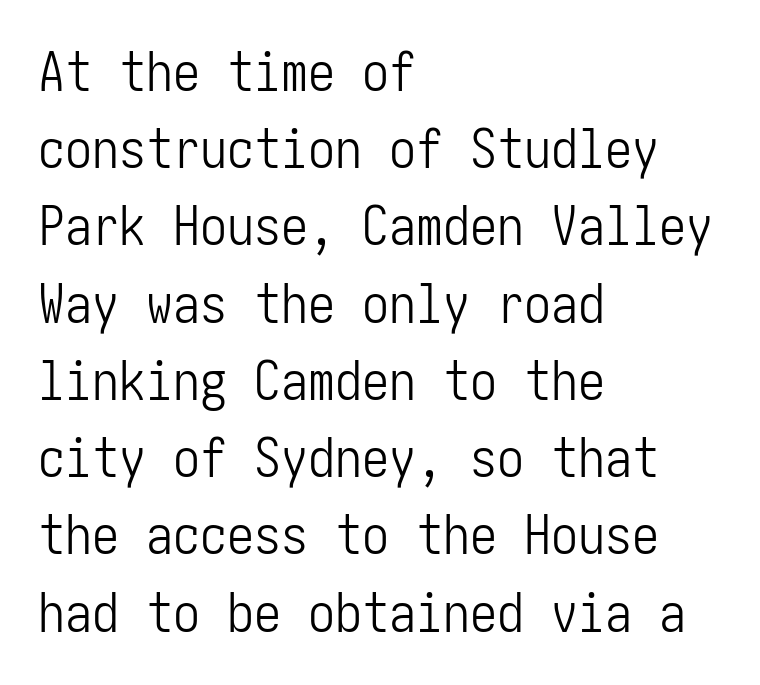
Notice how the stems are strictly vertical — no italics here. Honestly, there is no underline to notice here at all. Rows of type keep a routine distance in the vertical direction. Students, note that the glyphs here touch the page at normal intervals. Is this a sans? Yes — the strokes have no serifs.
